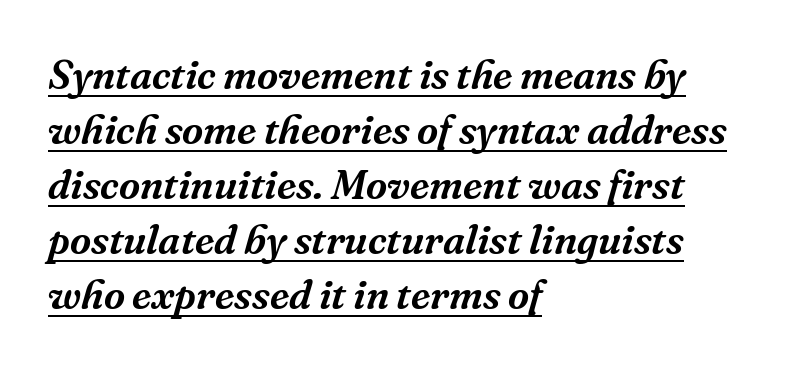
The axis of the letterforms is tilted away from vertical. The setting favours the left margin, as ordinary paragraphs usually do. What's the leading like? Ordinary, nothing unusual. You could call the tracking neutral — neither tight nor loose. These lines are rendered in a variable-pitch font.
